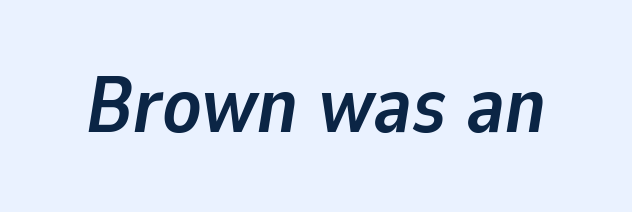
Bold? Absolutely — the strokes are thick and heavy. This rendering leaves character spacing at its baseline value. Varying glyph widths throughout — classic text-font behaviour. Is the type slanted? Yes — the strokes lean at a clear angle. Underline: absent.
